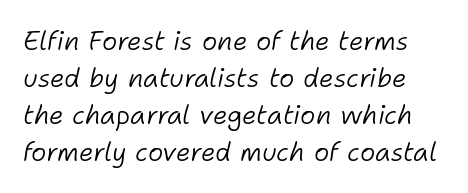
{"italic": "yes", "lean": "right", "slant_degrees": 11, "bold": "no", "underline": "no", "line_spacing": "normal", "line_spacing_ratio": 1.42, "letter_spacing": "normal", "letter_spacing_em": 0.0, "glyph_px": 26}
